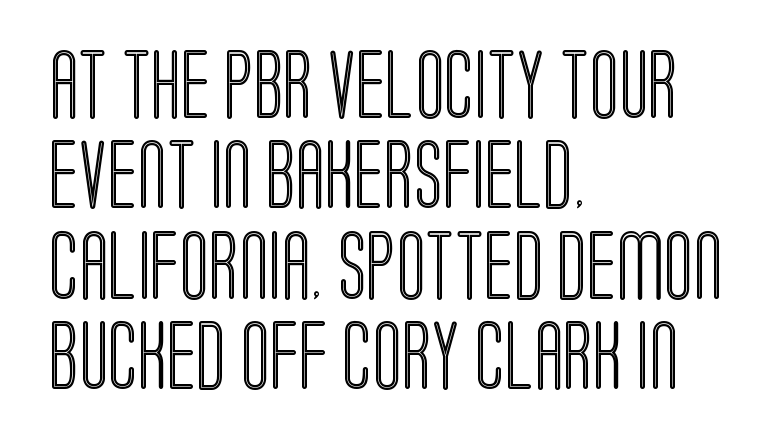
The image shows 69 px condensed type, upright; set left-aligned, normal line spacing (1.31x), normal letter spacing, not underlined; a large x-height.
